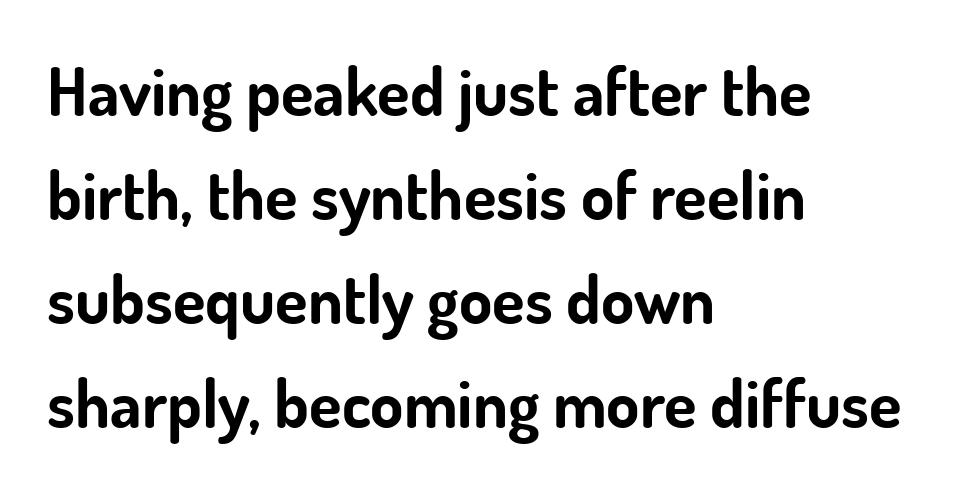
Does the type have serifs? No, each stem ends abruptly. Students, note that the glyphs here touch the page at normal intervals. Casual observation: everything's shoved over to the left. Type without underlining.
